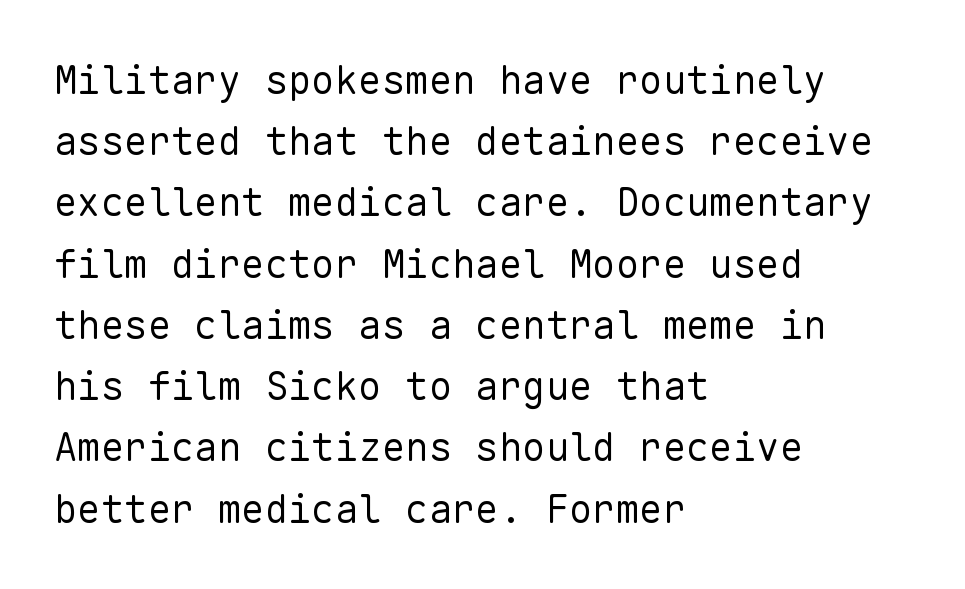
The image shows 39 px regular-weight sans-serif type, upright, monospaced; set left-aligned, normal line spacing (1.57x), normal letter spacing, not underlined; low stroke contrast and a medium x-height.
